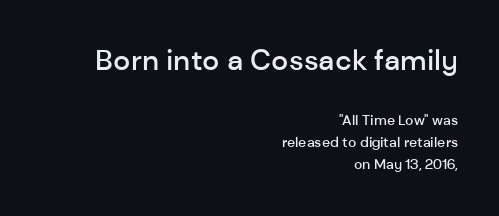
Q: Is the text bold? A: Semi-bold.
Q: Is the text italic (slanted)? A: No, it is upright.
Q: Is the typeface a serif or a sans-serif typeface? A: Sans-serif.
Q: Is the text underlined? A: No.
Q: How is the paragraph aligned? A: Right-aligned.
Q: Is the spacing between letters normal or unusually wide? A: Normal.
Q: Is the spacing between lines tight, normal or loose? A: Normal.
Q: Which block of text is set in a larger size, the first (top) or the second (bottom)? A: The first (top) one.
Q: Width (condensed, normal, or wide)? A: Normal.
Q: Stroke contrast? A: Low.
Q: x-height? A: Medium.
Q: Monospaced? A: No.
